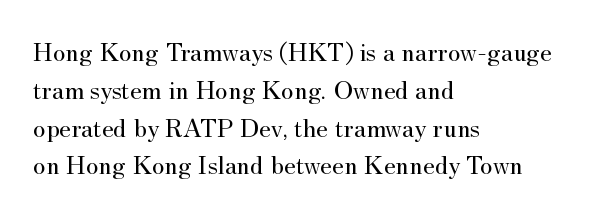
The image shows 27 px text type, upright; set left-aligned, normal line spacing (1.4x), normal letter spacing, not underlined.
